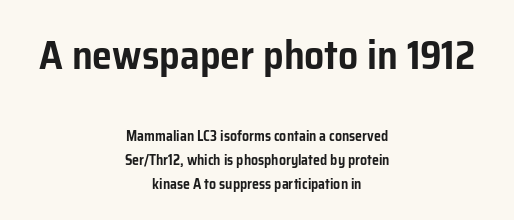
{"serif": "no", "italic": "no", "width": "normal", "stroke_contrast": "low", "x_height": "medium", "monospaced": "no", "underline": "no", "align": "center", "line_spacing_ratio": 1.74, "letter_spacing": "normal", "letter_spacing_em": 0.0, "larger_block": "first", "size_ratio": 2.86, "glyph_px": 40}
